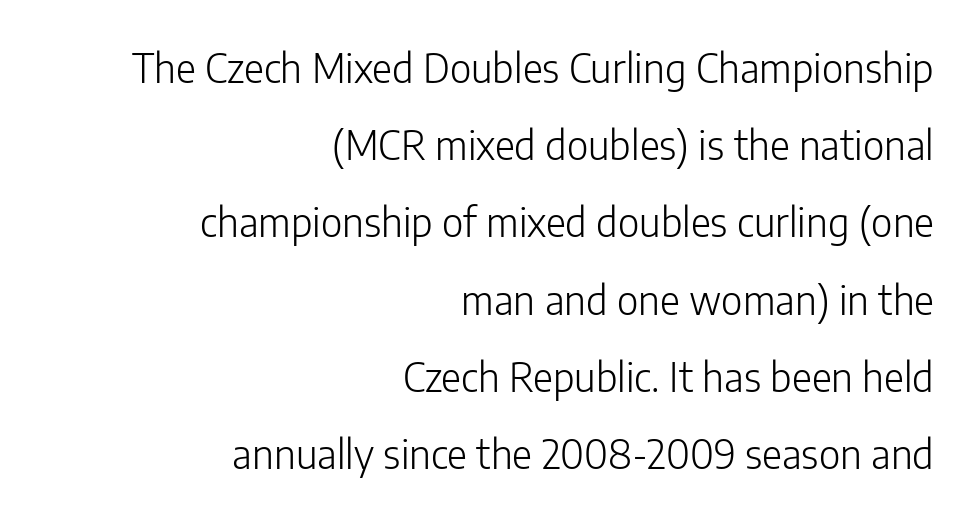
Q: Is the text bold? A: No.
Q: Is the text italic (slanted)? A: No, it is upright.
Q: Is the typeface a serif or a sans-serif typeface? A: Sans-serif.
Q: Is the text underlined? A: No.
Q: How is the paragraph aligned? A: Right-aligned.
Q: Is the spacing between letters normal or unusually wide? A: Normal.
Q: Is the spacing between lines tight, normal or loose? A: Loose.
Q: Width (condensed, normal, or wide)? A: Normal.
Q: Stroke contrast? A: Low.
Q: x-height? A: Medium.
Q: Monospaced? A: No.
